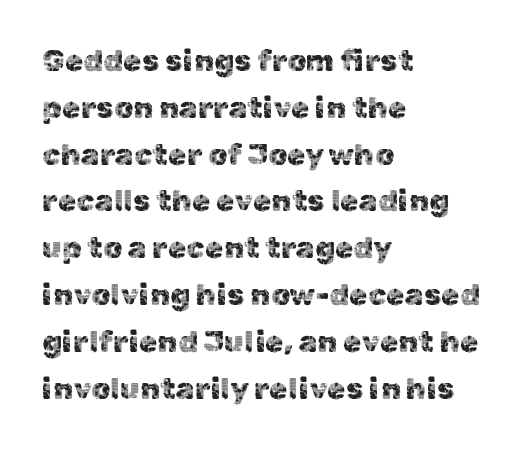
The image shows 30 px sans-serif type, upright; set left-aligned, normal line spacing (1.56x), normal letter spacing, not underlined; a medium x-height.
